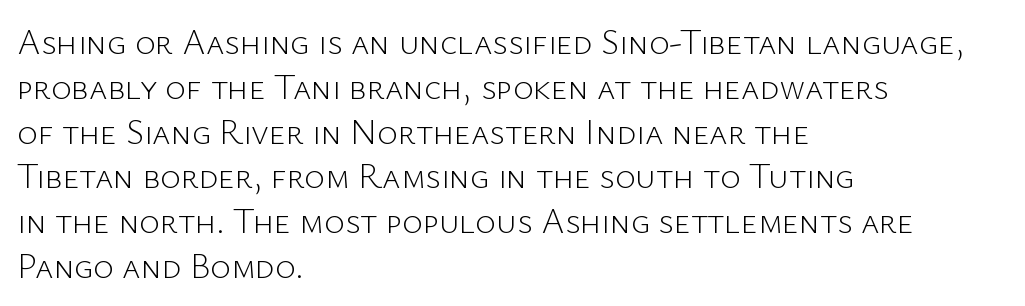
The image shows 35 px light sans-serif type, upright; set left-aligned, normal line spacing (1.28x), normal letter spacing, not underlined; low stroke contrast and a medium x-height.
